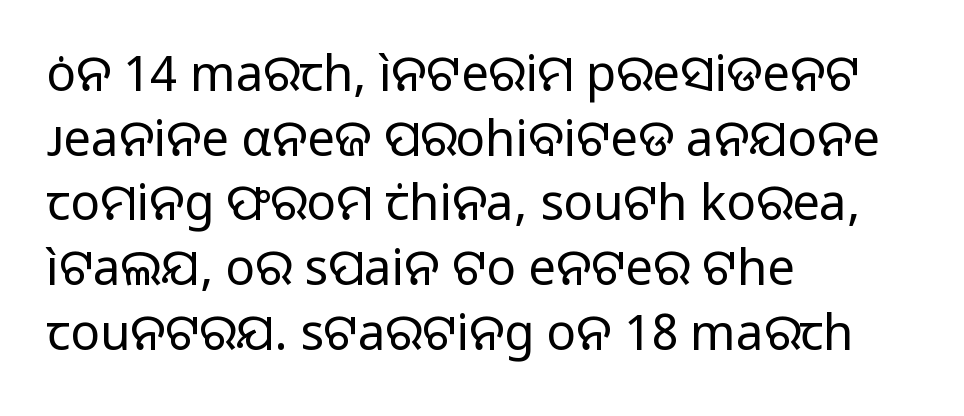
You could not count columns in this text — the font is proportionally spaced. Horizontal alignment here is leftward, the default for most running prose. What stands out about the letter spacing? Nothing — it is the standard amount. Letters have the restrained weight of plain body copy at most. This sample uses a sans-serif face.
